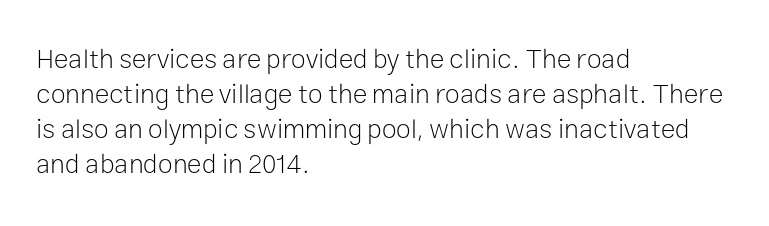
{"italic": "no", "bold": "no", "underline": "no", "align": "left", "line_spacing": "normal", "line_spacing_ratio": 1.3, "letter_spacing": "normal", "letter_spacing_em": 0.0, "glyph_px": 27}
